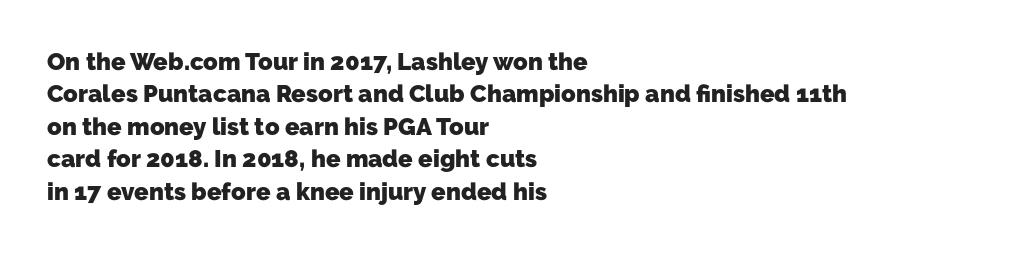
Q: Is the text bold? A: Yes.
Q: Is the text underlined? A: No.
Q: How is the paragraph aligned? A: Left-aligned.
Q: Is the spacing between letters normal or unusually wide? A: Normal.
Q: Is the spacing between lines tight, normal or loose? A: Normal.
